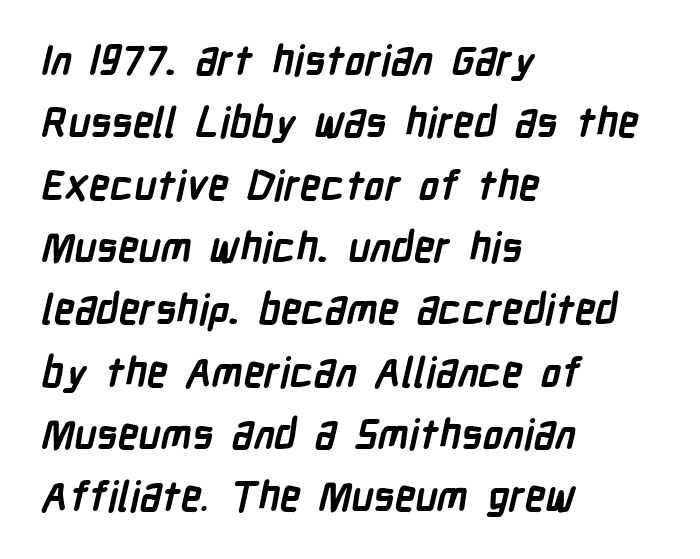
{"serif": "no", "bold": "yes", "weight": "semibold", "width": "condensed", "stroke_contrast": "low", "x_height": "medium", "monospaced": "no", "underline": "no", "align": "left", "line_spacing": "normal", "line_spacing_ratio": 1.52, "letter_spacing": "normal", "letter_spacing_em": 0.0, "glyph_px": 41}
